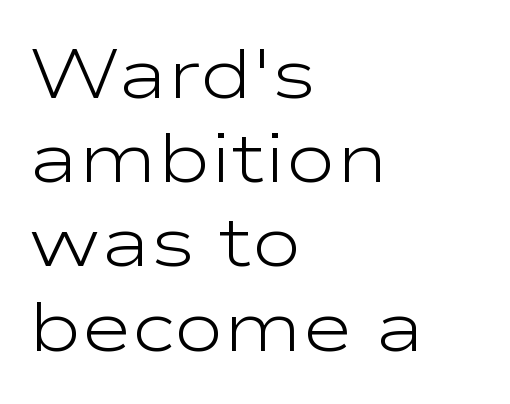
The image shows 69 px light, wide sans-serif type, upright; set left-aligned, line spacing 1.22x, normal letter spacing, not underlined; low stroke contrast and a medium x-height.
